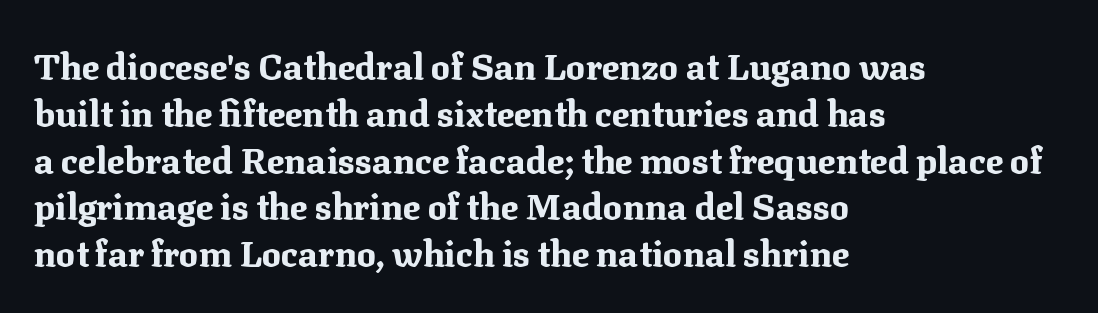
Q: Is the text bold? A: Yes.
Q: Is the text italic (slanted)? A: No, it is upright.
Q: Is the typeface a serif or a sans-serif typeface? A: Serif.
Q: Is the text underlined? A: No.
Q: How is the paragraph aligned? A: Left-aligned.
Q: Is the spacing between letters normal or unusually wide? A: Normal.
Q: Is the spacing between lines tight, normal or loose? A: Normal.
Q: Width (condensed, normal, or wide)? A: Normal.
Q: Stroke contrast? A: Medium.
Q: x-height? A: Medium.
Q: Monospaced? A: No.
